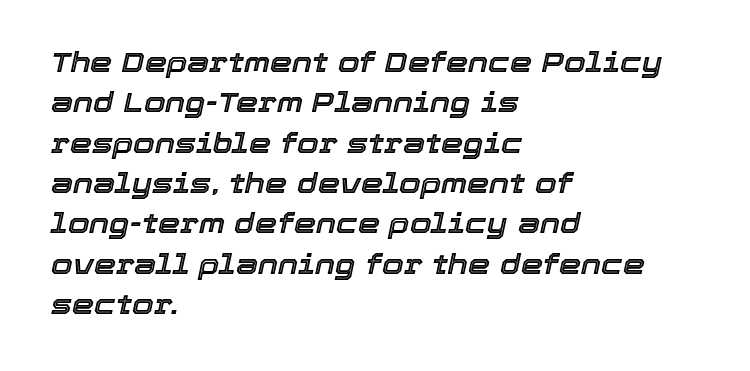
{"italic": "yes", "lean": "right", "slant_degrees": 12, "width": "normal", "x_height": "medium", "monospaced": "no", "underline": "no", "align": "left", "line_spacing": "normal", "line_spacing_ratio": 1.44, "letter_spacing": "normal", "letter_spacing_em": 0.0, "glyph_px": 28}
